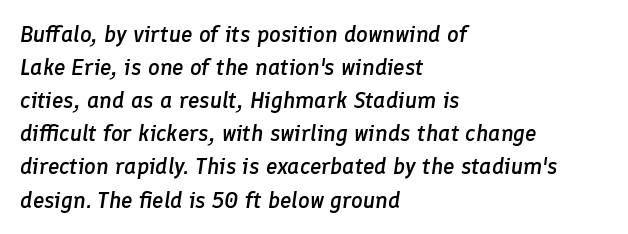
Q: Is the text bold? A: Semi-bold.
Q: Is the text italic (slanted)? A: Yes, it leans right by about 8 degrees.
Q: Is the text underlined? A: No.
Q: How is the paragraph aligned? A: Left-aligned.
Q: Is the spacing between letters normal or unusually wide? A: Normal.
Q: Is the spacing between lines tight, normal or loose? A: Normal.
